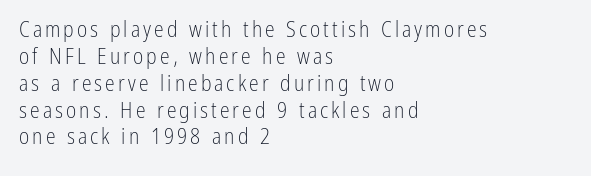
The image shows 22 px text type, upright; set left-aligned, line spacing 1.22x, not underlined.
